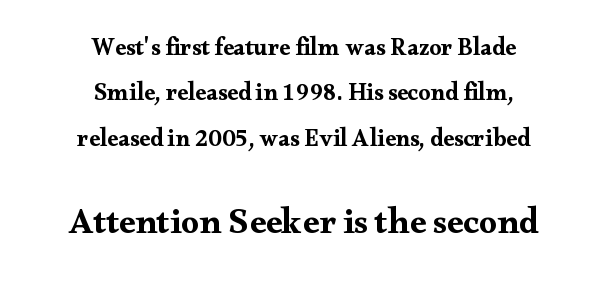
Q: Is the text italic (slanted)? A: No, it is upright.
Q: Is the typeface a serif or a sans-serif typeface? A: Serif.
Q: Is the text underlined? A: No.
Q: How is the paragraph aligned? A: Centered.
Q: Is the spacing between letters normal or unusually wide? A: Normal.
Q: Which block of text is set in a larger size, the first (top) or the second (bottom)? A: The second (bottom) one.
Q: Width (condensed, normal, or wide)? A: Wide.
Q: Stroke contrast? A: Medium.
Q: x-height? A: Small.
Q: Monospaced? A: No.
